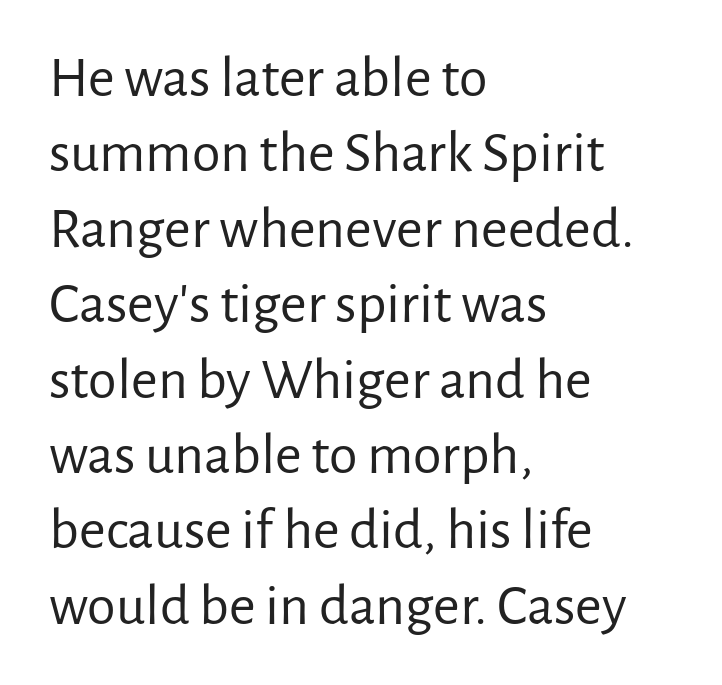
Q: Is the text bold? A: No.
Q: Is the text italic (slanted)? A: No, it is upright.
Q: Is the typeface a serif or a sans-serif typeface? A: Sans-serif.
Q: Is the text underlined? A: No.
Q: How is the paragraph aligned? A: Left-aligned.
Q: Is the spacing between letters normal or unusually wide? A: Normal.
Q: Is the spacing between lines tight, normal or loose? A: Normal.
Q: Width (condensed, normal, or wide)? A: Normal.
Q: Stroke contrast? A: Low.
Q: x-height? A: Medium.
Q: Monospaced? A: No.
